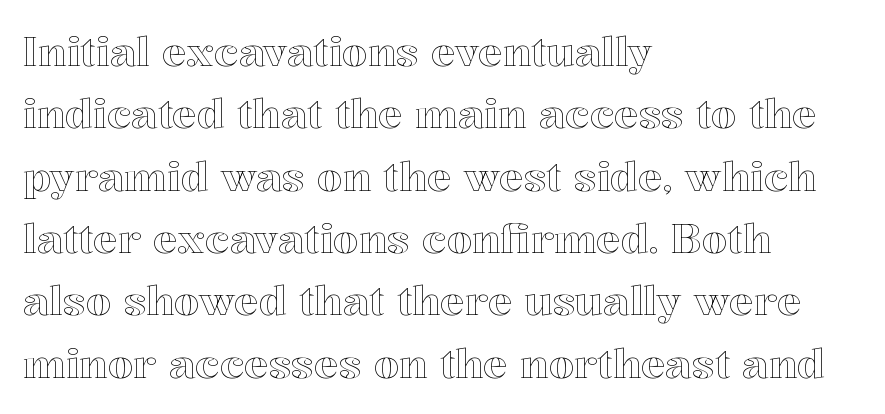
The image shows 41 px text type, upright; set left-aligned, normal line spacing (1.52x), normal letter spacing, not underlined; a medium x-height.
